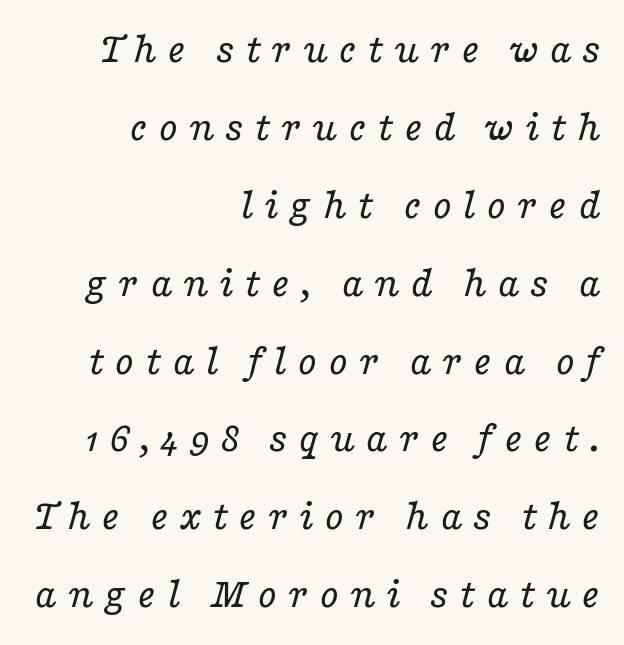
Q: Is the text bold? A: No.
Q: Is the text italic (slanted)? A: Yes, it leans right by about 16 degrees.
Q: Is the typeface a serif or a sans-serif typeface? A: Serif.
Q: Is the text underlined? A: No.
Q: How is the paragraph aligned? A: Right-aligned.
Q: Is the spacing between letters normal or unusually wide? A: Unusually wide.
Q: Width (condensed, normal, or wide)? A: Wide.
Q: Stroke contrast? A: Low.
Q: x-height? A: Medium.
Q: Monospaced? A: No.
